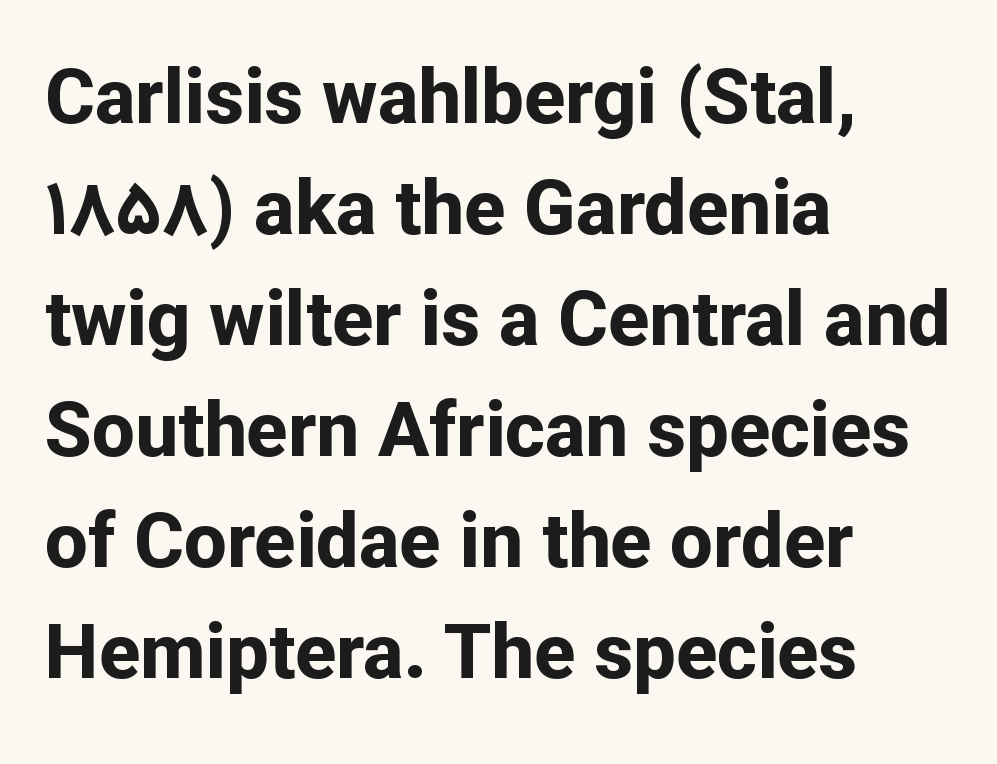
Q: Is the text bold? A: Yes.
Q: Is the text italic (slanted)? A: No, it is upright.
Q: Is the typeface a serif or a sans-serif typeface? A: Sans-serif.
Q: Is the text underlined? A: No.
Q: How is the paragraph aligned? A: Left-aligned.
Q: Is the spacing between letters normal or unusually wide? A: Normal.
Q: Is the spacing between lines tight, normal or loose? A: Normal.
Q: Width (condensed, normal, or wide)? A: Normal.
Q: Stroke contrast? A: Low.
Q: x-height? A: Medium.
Q: Monospaced? A: No.
